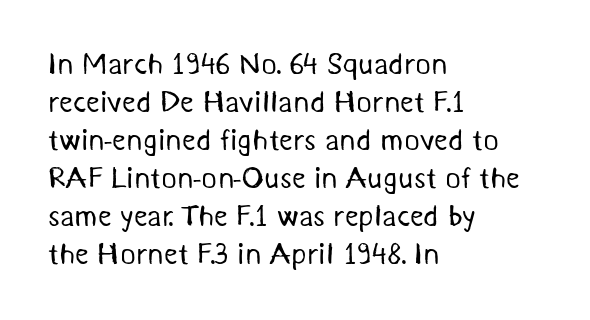
This sample uses plain, unmodified letter spacing. Type without underlining. Do the characters align in a grid? No, the font is proportional. These lines sit exactly where default settings would place them.
